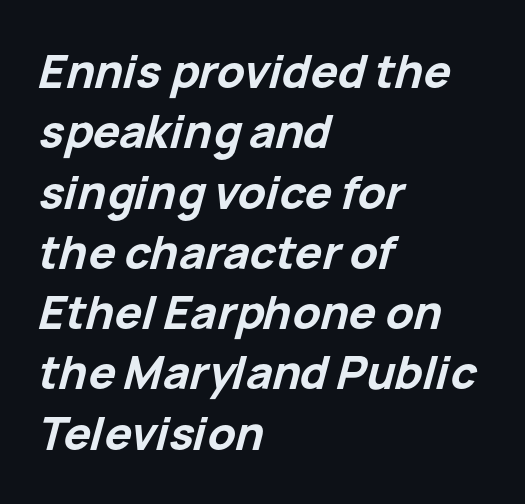
The line texture is even and compact thanks to regular tracking. Observe the lean: these are italic letterforms. Every row of glyphs begins at an identical x-position on the left. These words are printed bold, with thick strokes throughout. Proportional: the letters do not fall into vertical columns.
